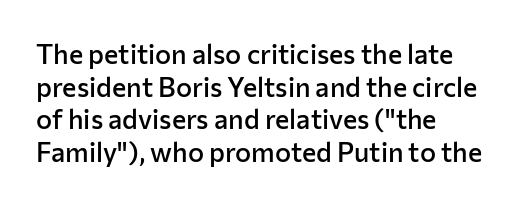
The image shows 27 px text type, upright; set left-aligned, line spacing 1.21x, normal letter spacing, not underlined.
